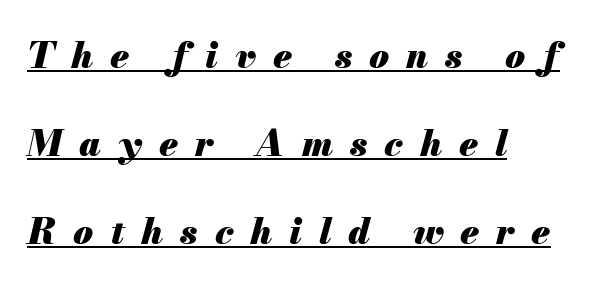
{"italic": "yes", "lean": "right", "slant_degrees": 13, "bold": "yes", "weight": "heavy", "width": "normal", "stroke_contrast": "medium", "x_height": "small", "monospaced": "no", "underline": "yes", "align": "left", "line_spacing": "loose", "line_spacing_ratio": 2.45, "letter_spacing": "wide", "letter_spacing_em": 0.47, "glyph_px": 36}
